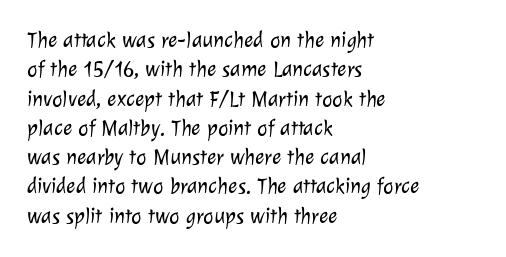
Q: Is the text bold? A: No.
Q: Is the text underlined? A: No.
Q: How is the paragraph aligned? A: Left-aligned.
Q: Is the spacing between letters normal or unusually wide? A: Normal.
Q: Is the spacing between lines tight, normal or loose? A: Normal.
